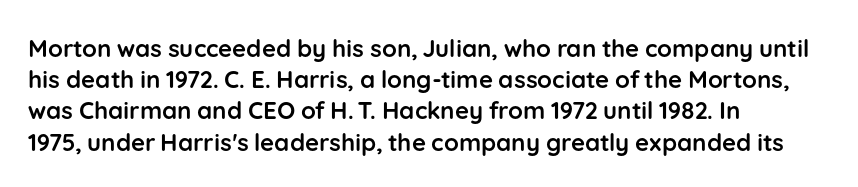
The image shows 24 px bold type, upright; set left-aligned, normal line spacing (1.3x), normal letter spacing, not underlined.
